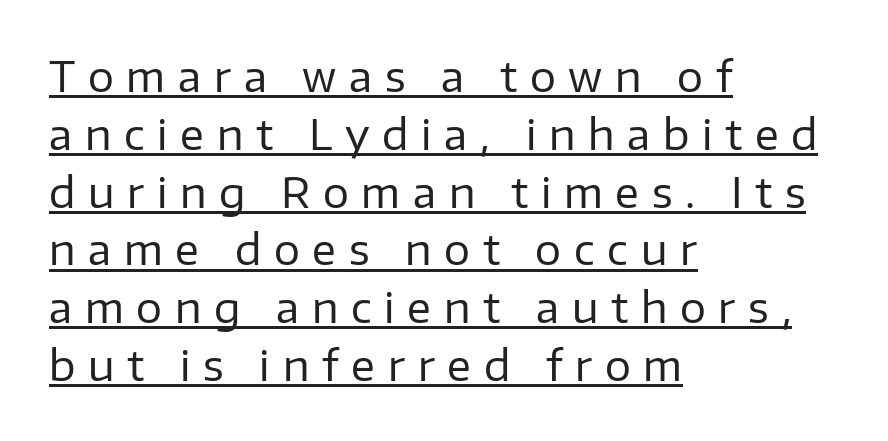
{"serif": "no", "italic": "no", "bold": "no", "weight": "regular", "width": "normal", "stroke_contrast": "low", "x_height": "medium", "monospaced": "no", "underline": "yes", "align": "left", "line_spacing": "normal", "line_spacing_ratio": 1.41, "letter_spacing": "wide", "letter_spacing_em": 0.31, "glyph_px": 41}
